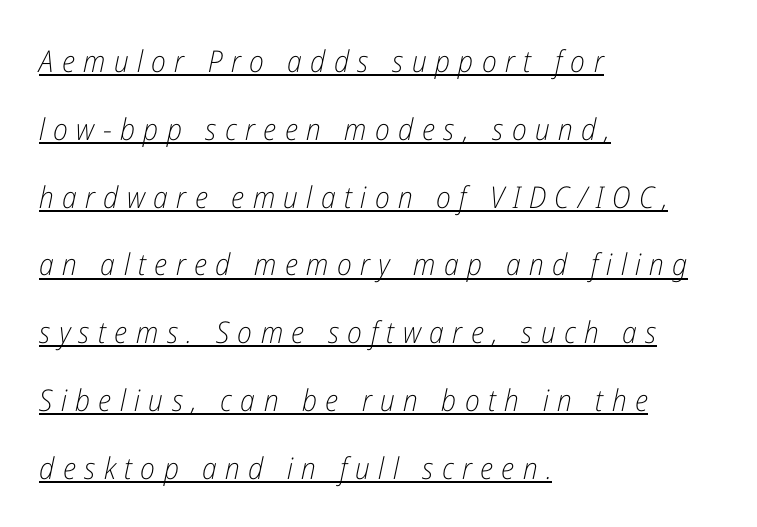
The image shows 30 px light, condensed type, italic (leaning right); set left-aligned, loose line spacing (2.26x), unusually wide letter spacing (+0.28 em), underlined; low stroke contrast and a medium x-height.
